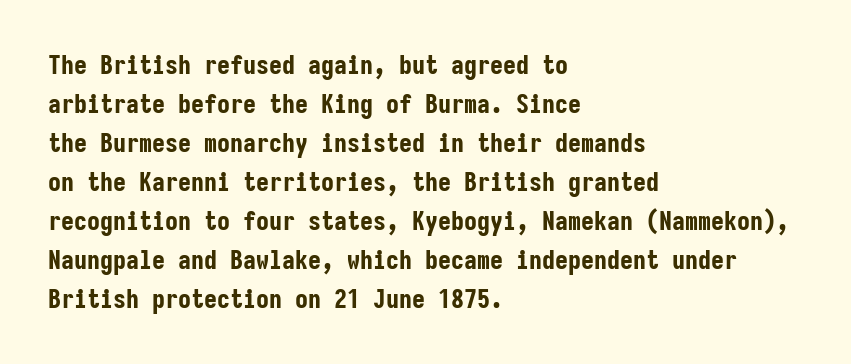
The image shows 26 px bold type, upright; set left-aligned, normal line spacing (1.5x), normal letter spacing, not underlined.
